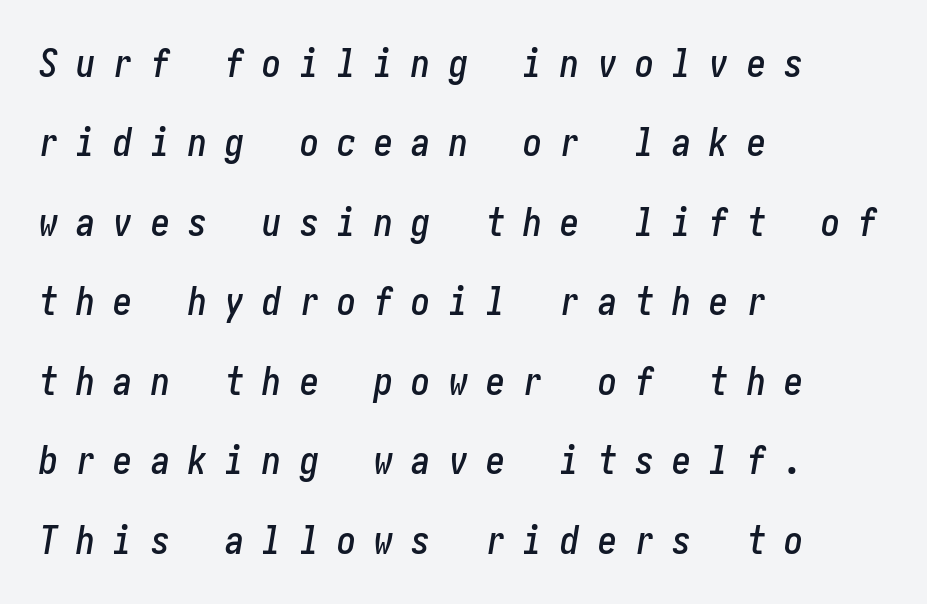
{"italic": "yes", "lean": "right", "slant_degrees": 10, "width": "condensed", "stroke_contrast": "low", "x_height": "medium", "underline": "no", "align": "left", "line_spacing": "loose", "line_spacing_ratio": 2.09, "letter_spacing": "wide", "letter_spacing_em": 0.48, "glyph_px": 38}
